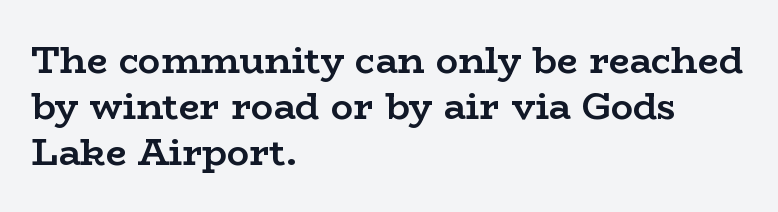
{"serif": "yes", "italic": "no", "bold": "yes", "weight": "semibold", "width": "wide", "stroke_contrast": "low", "x_height": "medium", "monospaced": "no", "underline": "no", "align": "left", "line_spacing_ratio": 1.24, "letter_spacing": "normal", "letter_spacing_em": 0.0, "glyph_px": 37}
